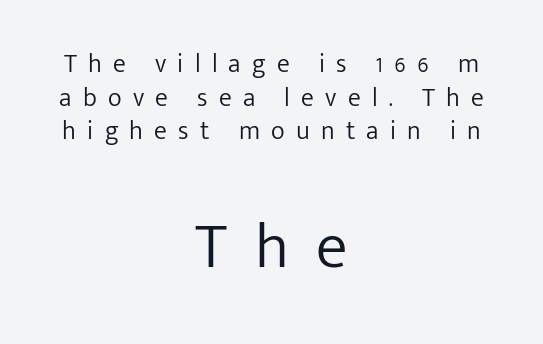
Q: Is the text bold? A: No.
Q: Is the text italic (slanted)? A: No, it is upright.
Q: Is the typeface a serif or a sans-serif typeface? A: Sans-serif.
Q: Is the text underlined? A: No.
Q: How is the paragraph aligned? A: Centered.
Q: Is the spacing between letters normal or unusually wide? A: Unusually wide.
Q: Is the spacing between lines tight, normal or loose? A: Normal.
Q: Which block of text is set in a larger size, the first (top) or the second (bottom)? A: The second (bottom) one.
Q: Width (condensed, normal, or wide)? A: Normal.
Q: Stroke contrast? A: Low.
Q: x-height? A: Medium.
Q: Monospaced? A: No.
